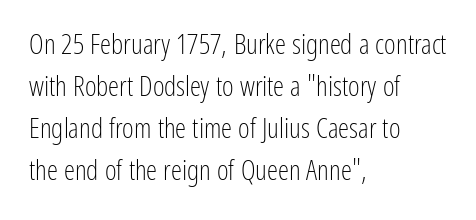
The image shows 28 px light, condensed sans-serif type, upright; set left-aligned, normal line spacing (1.5x), normal letter spacing, not underlined; low stroke contrast and a medium x-height.
